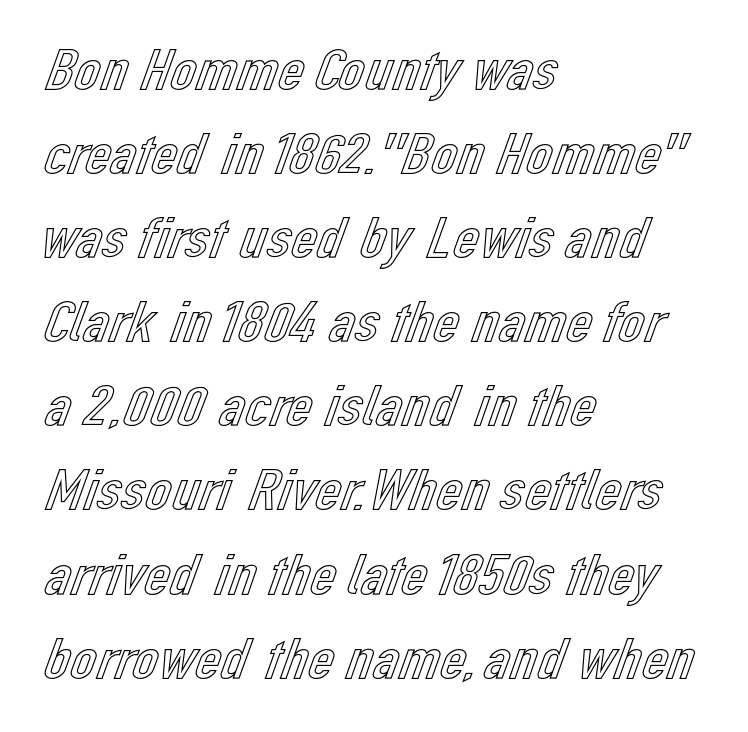
The image shows 58 px text type; set left-aligned, normal line spacing (1.45x), normal letter spacing, not underlined; a medium x-height.
